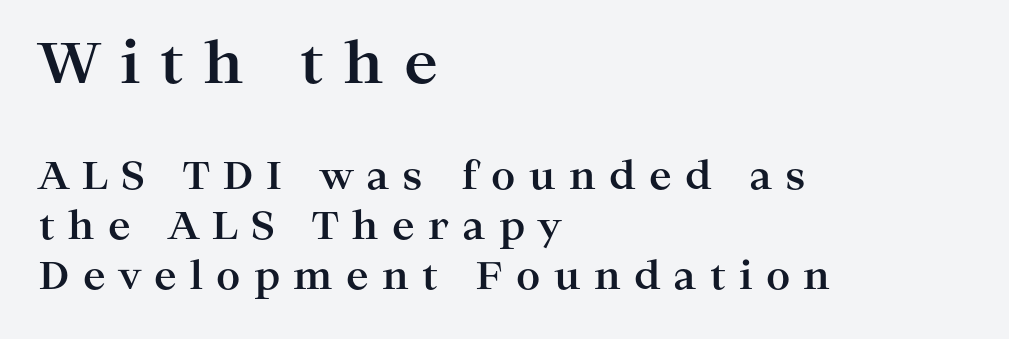
The image shows 57 px bold, wide serif type, upright; set left-aligned, normal line spacing (1.32x), unusually wide letter spacing (+0.35 em), not underlined; the first (top) block is 1.5x larger; high stroke contrast and a medium x-height.
